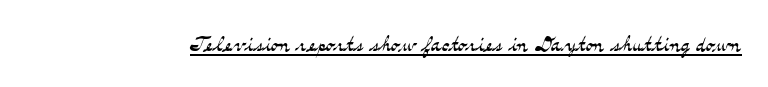
{"serif": "yes", "bold": "no", "weight": "light", "width": "wide", "stroke_contrast": "medium", "x_height": "small", "monospaced": "no", "underline": "yes", "letter_spacing": "normal", "letter_spacing_em": 0.0, "glyph_px": 28}
